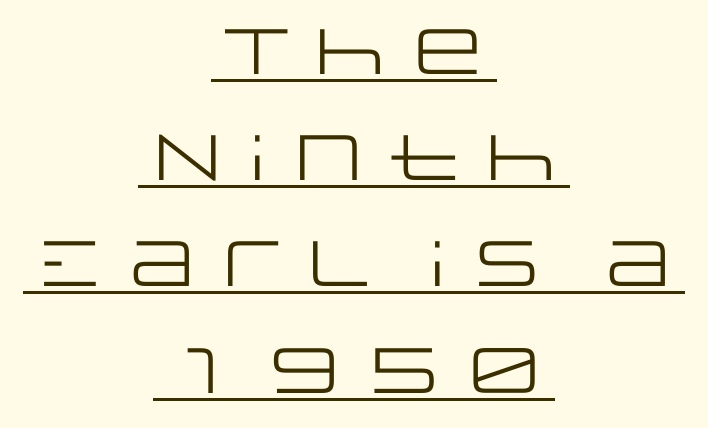
The image shows 64 px regular-weight, wide sans-serif type, upright; set centered, normal line spacing (1.66x), normal letter spacing, underlined; low stroke contrast and a large x-height.
